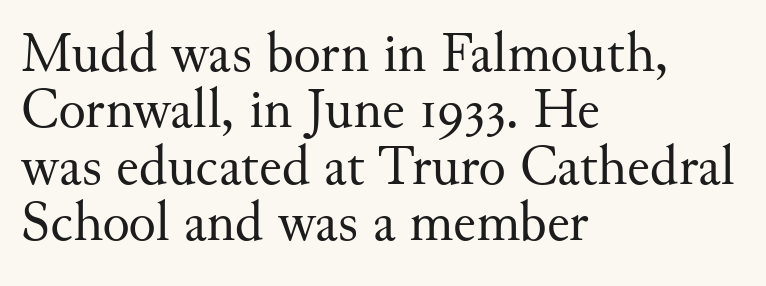
{"serif": "yes", "italic": "no", "bold": "no", "weight": "regular", "width": "normal", "stroke_contrast": "medium", "x_height": "small", "monospaced": "no", "underline": "no", "align": "left", "line_spacing": "tight", "line_spacing_ratio": 0.99, "letter_spacing": "normal", "letter_spacing_em": 0.0, "glyph_px": 57}
